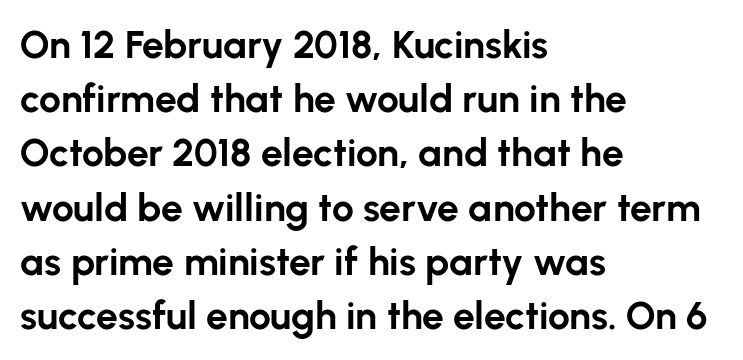
{"serif": "no", "italic": "no", "bold": "yes", "weight": "bold", "width": "normal", "stroke_contrast": "low", "x_height": "medium", "monospaced": "no", "underline": "no", "align": "left", "line_spacing": "normal", "line_spacing_ratio": 1.39, "letter_spacing": "normal", "letter_spacing_em": 0.0, "glyph_px": 39}
